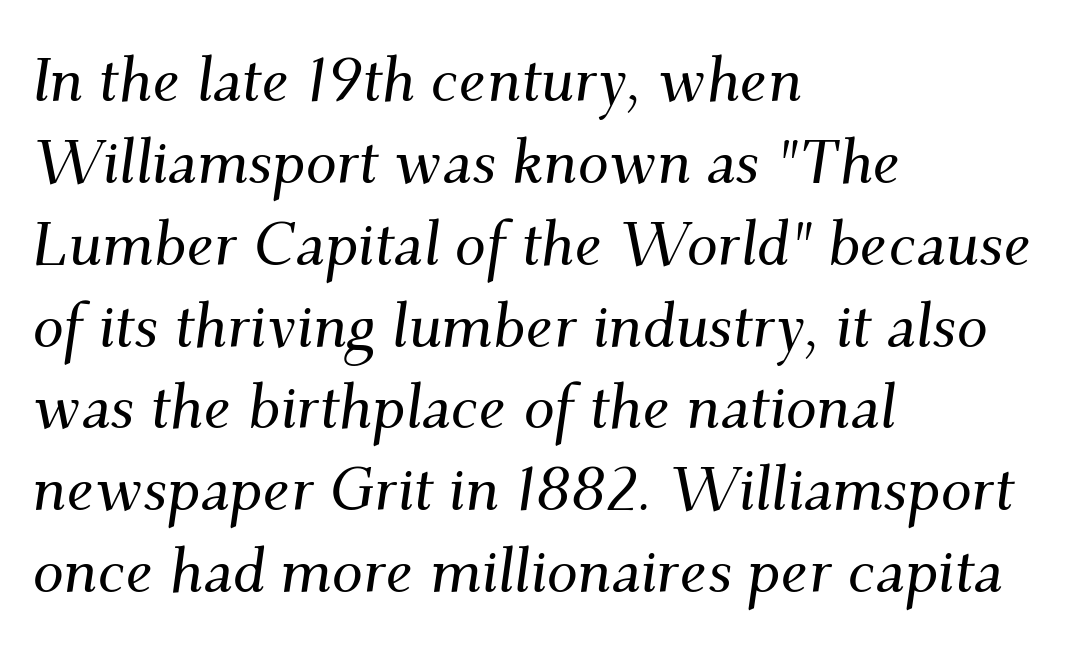
Q: Is the text italic (slanted)? A: Yes, it leans right by about 9 degrees.
Q: Is the typeface a serif or a sans-serif typeface? A: Serif.
Q: Is the text underlined? A: No.
Q: How is the paragraph aligned? A: Left-aligned.
Q: Is the spacing between letters normal or unusually wide? A: Normal.
Q: Is the spacing between lines tight, normal or loose? A: Normal.
Q: Width (condensed, normal, or wide)? A: Normal.
Q: Stroke contrast? A: Medium.
Q: x-height? A: Small.
Q: Monospaced? A: No.
